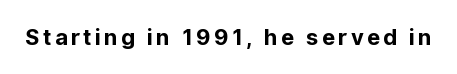
{"italic": "no", "bold": "yes", "underline": "no", "glyph_px": 22}
